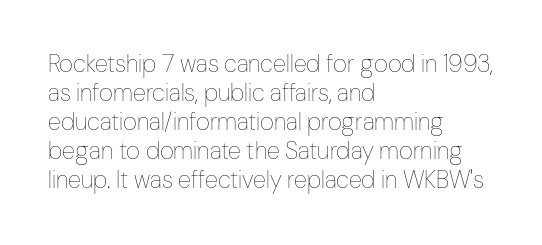
The strokes carry an ordinary text weight at most. Default kerning and tracking; the words read as compact shapes. The gap between lines stays unmarked. Does the lettering tilt? It doesn't — this is upright.
